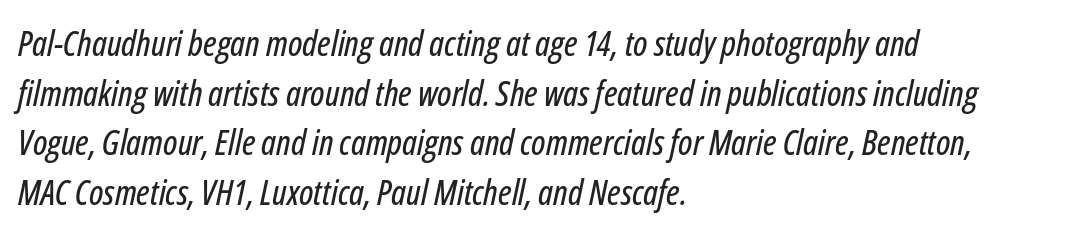
Think of a printed novel: that variable character pitch is what you see here. You could call the tracking neutral — neither tight nor loose. Left-aligned paragraph, ragged on the right. Leading matches the norm, producing a regular column.
